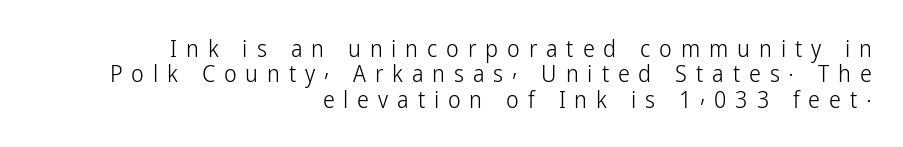
{"italic": "no", "bold": "no", "underline": "no", "align": "right", "line_spacing": "tight", "line_spacing_ratio": 1.06, "letter_spacing": "wide", "letter_spacing_em": 0.37, "glyph_px": 24}
